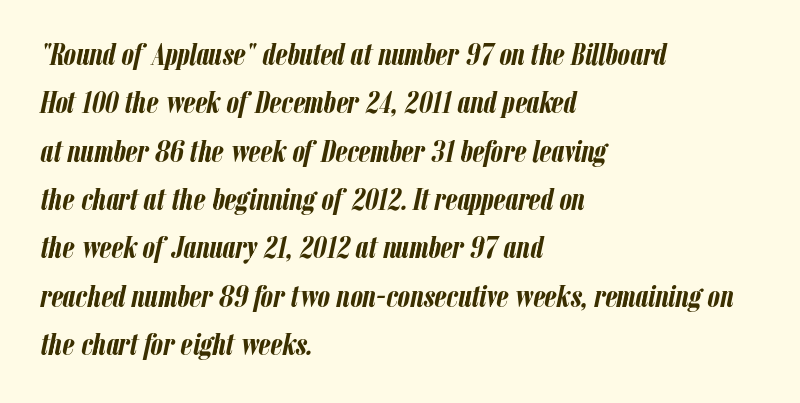
The typesetting leans heavy: a genuine bold. Do the characters align in a grid? No, the font is proportional. The glyphs look as if they've been sheared to an angle. Students, note that the glyphs here touch the page at normal intervals. Is there much room between lines? A standard amount, neither cramped nor airy. The zone under the glyphs is completely vacant.
